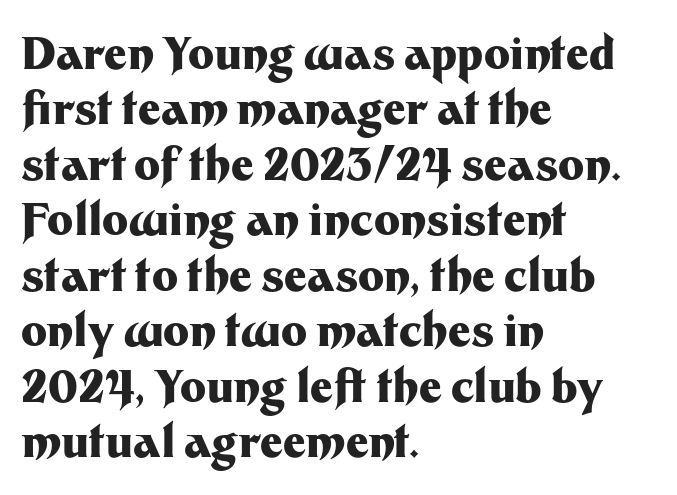
The image shows 44 px heavy sans-serif type, upright; set left-aligned, normal line spacing (1.26x), normal letter spacing, not underlined; medium stroke contrast and a medium x-height.
